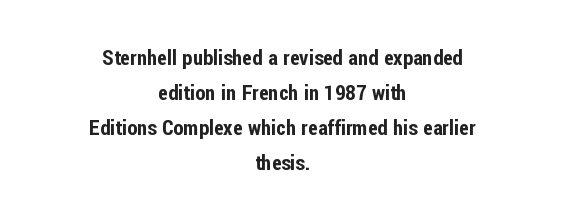
The specimen omits any rule beneath the text block's lines. Rendered with straight, roman letterforms. Leading matches the norm, producing a regular column. The letterforms sit shoulder to shoulder at normal distance. These lines stack symmetrically, like a column narrowing and widening about its center.
